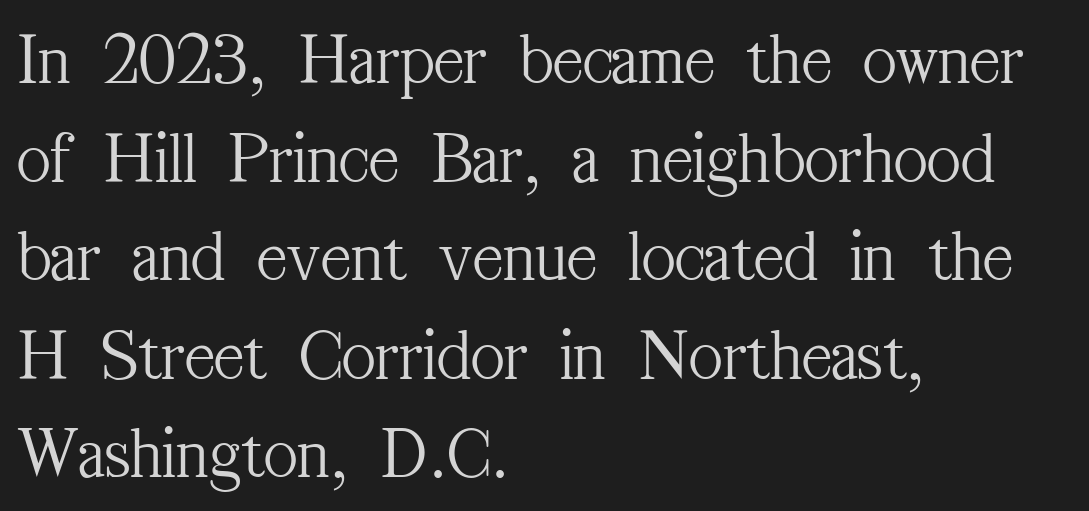
Q: Is the text bold? A: No.
Q: Is the text italic (slanted)? A: No, it is upright.
Q: Is the typeface a serif or a sans-serif typeface? A: Serif.
Q: Is the text underlined? A: No.
Q: How is the paragraph aligned? A: Left-aligned.
Q: Is the spacing between letters normal or unusually wide? A: Normal.
Q: Is the spacing between lines tight, normal or loose? A: Normal.
Q: Width (condensed, normal, or wide)? A: Condensed.
Q: Stroke contrast? A: Medium.
Q: x-height? A: Medium.
Q: Monospaced? A: No.
